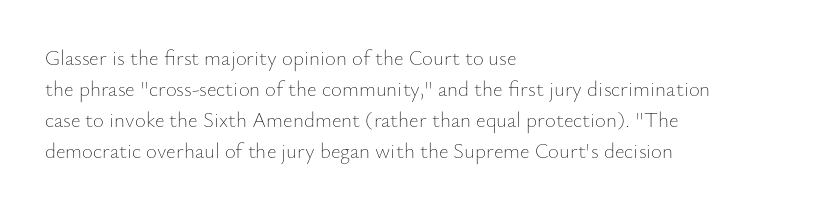
Q: Is the text bold? A: No.
Q: Is the text italic (slanted)? A: No, it is upright.
Q: Is the text underlined? A: No.
Q: How is the paragraph aligned? A: Left-aligned.
Q: Is the spacing between letters normal or unusually wide? A: Normal.
Q: Is the spacing between lines tight, normal or loose? A: Normal.
